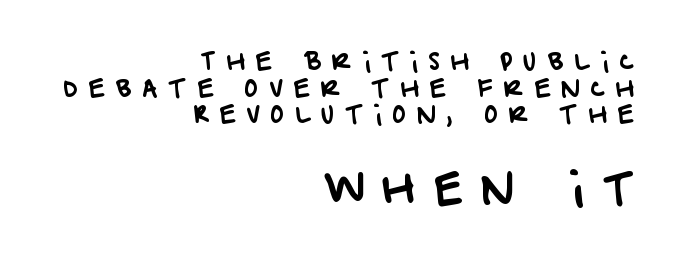
The image shows 42 px sans-serif type; set right-aligned, tight line spacing (1.11x), unusually wide letter spacing (+0.43 em), not underlined; the second (bottom) block is 1.75x larger; low stroke contrast and a large x-height.
